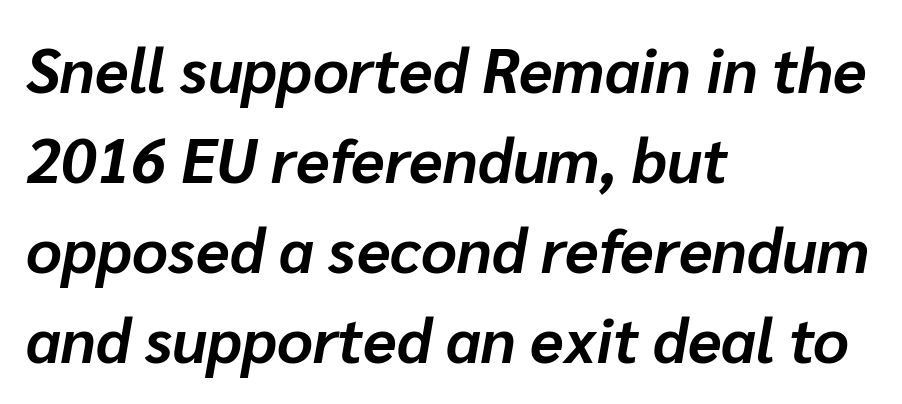
Here the designer chose a conventional face with non-uniform glyph widths. Horizontal alignment here is leftward, the default for most running prose. Compared with typical paragraphs, the rows here are spaced about the same. The font is running at its bold setting.
